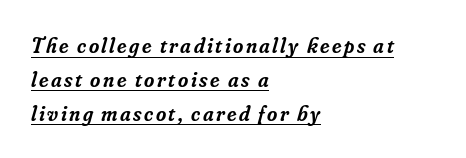
Q: Is the text bold? A: Semi-bold.
Q: Is the text italic (slanted)? A: Yes, it leans right by about 16 degrees.
Q: Is the text underlined? A: Yes.
Q: How is the paragraph aligned? A: Left-aligned.
Q: Is the spacing between lines tight, normal or loose? A: Normal.
